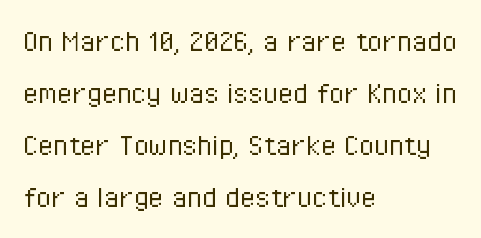
When letters stand straight like this, we call the style roman or upright. Honestly, there is no underline to notice here at all. To sum up the face: it is a sans, with no serifs. Observe the ordinary spacing: letters are neighbours, not strangers. A quiet, ordinary-to-light weight characterises the typeface. The passage shown is typed in a proportional face where columns would drift.
